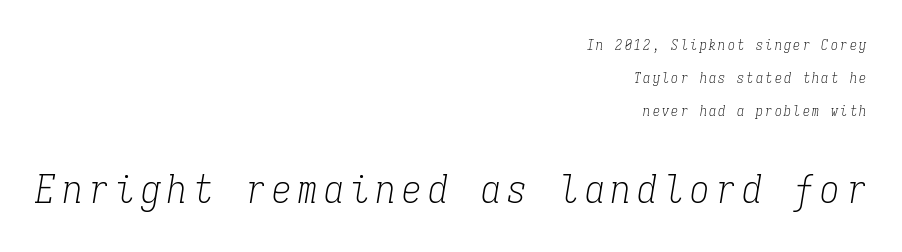
{"serif": "yes", "italic": "yes", "lean": "right", "slant_degrees": 9, "bold": "no", "weight": "light", "width": "condensed", "stroke_contrast": "low", "x_height": "medium", "monospaced": "yes", "underline": "no", "align": "right", "line_spacing": "loose", "line_spacing_ratio": 2.34, "larger_block": "second", "size_ratio": 2.79, "glyph_px": 39}
